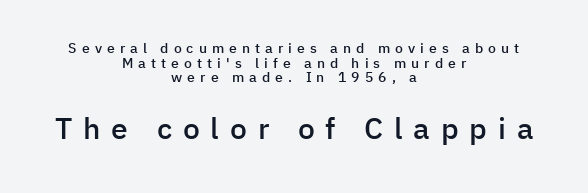
Q: Is the text bold? A: Semi-bold.
Q: Is the text italic (slanted)? A: No, it is upright.
Q: Is the typeface a serif or a sans-serif typeface? A: Sans-serif.
Q: Is the text underlined? A: No.
Q: How is the paragraph aligned? A: Centered.
Q: Is the spacing between letters normal or unusually wide? A: Unusually wide.
Q: Is the spacing between lines tight, normal or loose? A: Tight.
Q: Which block of text is set in a larger size, the first (top) or the second (bottom)? A: The second (bottom) one.
Q: Width (condensed, normal, or wide)? A: Normal.
Q: Stroke contrast? A: Low.
Q: x-height? A: Medium.
Q: Monospaced? A: No.
